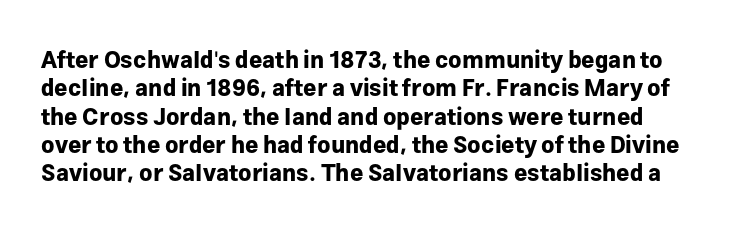
The image shows 23 px bold type, upright; set line spacing 1.23x, normal letter spacing, not underlined.
